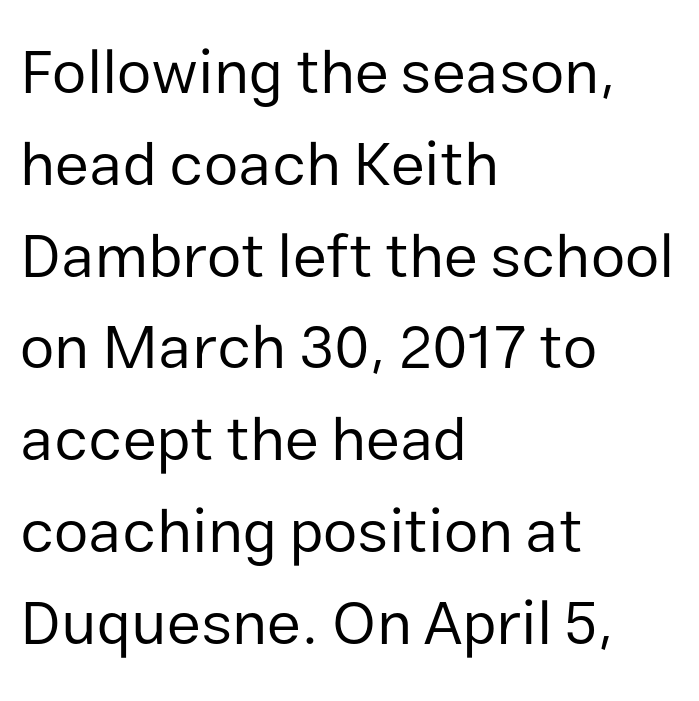
Q: Is the text bold? A: No.
Q: Is the text italic (slanted)? A: No, it is upright.
Q: Is the typeface a serif or a sans-serif typeface? A: Sans-serif.
Q: Is the text underlined? A: No.
Q: How is the paragraph aligned? A: Left-aligned.
Q: Is the spacing between letters normal or unusually wide? A: Normal.
Q: Is the spacing between lines tight, normal or loose? A: Normal.
Q: Width (condensed, normal, or wide)? A: Normal.
Q: Stroke contrast? A: Low.
Q: x-height? A: Medium.
Q: Monospaced? A: No.
